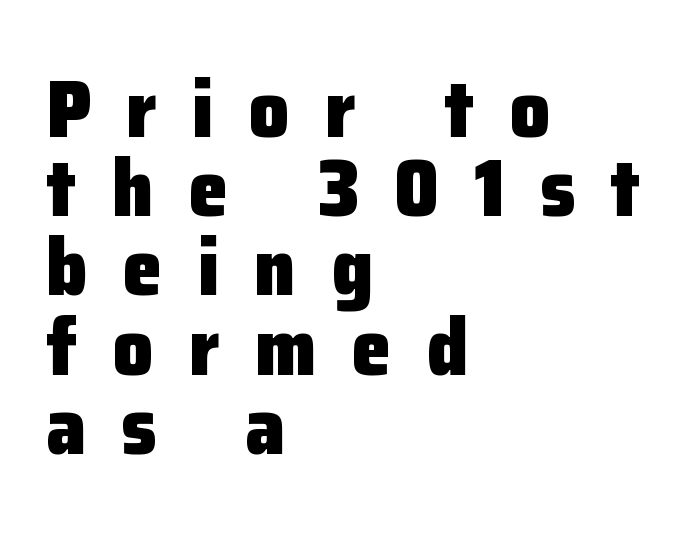
Q: Is the text bold? A: Yes.
Q: Is the text italic (slanted)? A: No, it is upright.
Q: Is the typeface a serif or a sans-serif typeface? A: Sans-serif.
Q: Is the text underlined? A: No.
Q: How is the paragraph aligned? A: Left-aligned.
Q: Is the spacing between letters normal or unusually wide? A: Unusually wide.
Q: Is the spacing between lines tight, normal or loose? A: Tight.
Q: Width (condensed, normal, or wide)? A: Normal.
Q: Stroke contrast? A: Low.
Q: x-height? A: Medium.
Q: Monospaced? A: No.
